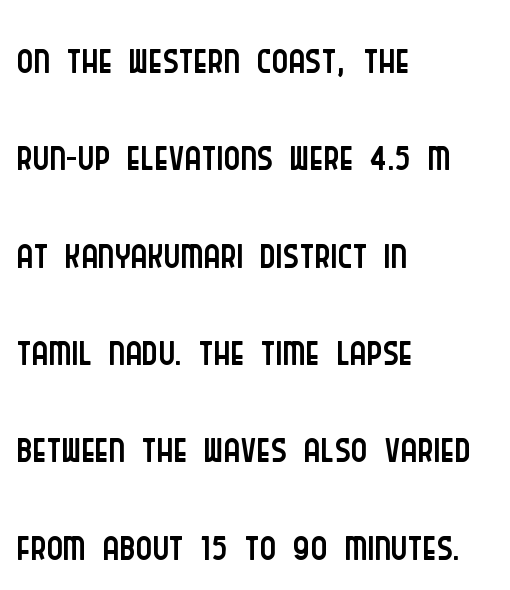
The image shows 62 px light, condensed sans-serif type, upright; set left-aligned, normal line spacing (1.57x), normal letter spacing, not underlined; low stroke contrast and a large x-height.
